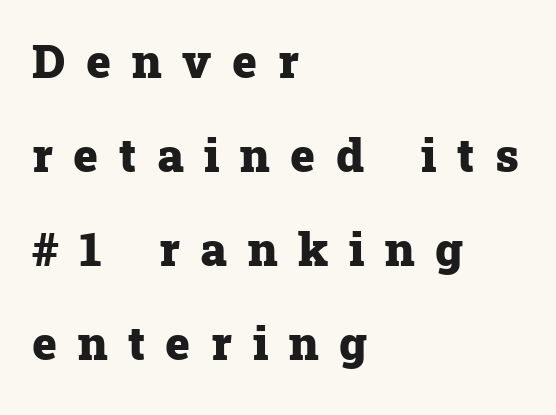
{"serif": "yes", "italic": "no", "bold": "yes", "weight": "heavy", "width": "normal", "stroke_contrast": "low", "x_height": "medium", "monospaced": "no", "underline": "no", "align": "left", "line_spacing": "loose", "line_spacing_ratio": 2.0, "letter_spacing": "wide", "letter_spacing_em": 0.44, "glyph_px": 47}
